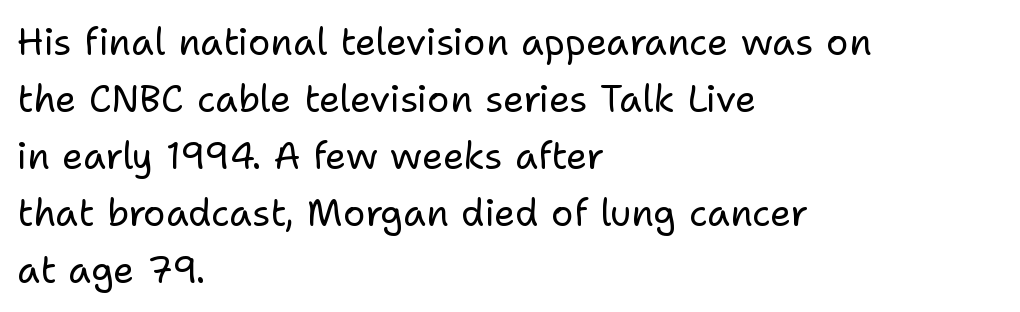
{"serif": "no", "italic": "no", "bold": "no", "weight": "regular", "width": "normal", "stroke_contrast": "low", "x_height": "medium", "monospaced": "no", "underline": "no", "align": "left", "line_spacing": "normal", "line_spacing_ratio": 1.54, "letter_spacing": "normal", "letter_spacing_em": 0.0, "glyph_px": 37}
